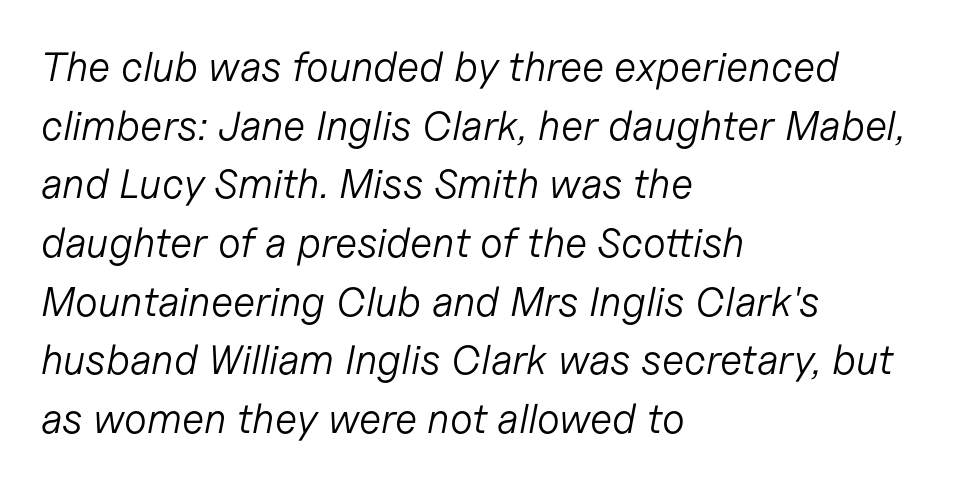
Q: Is the text bold? A: No.
Q: Is the text italic (slanted)? A: Yes, it leans right by about 11 degrees.
Q: Is the text underlined? A: No.
Q: How is the paragraph aligned? A: Left-aligned.
Q: Is the spacing between letters normal or unusually wide? A: Normal.
Q: Is the spacing between lines tight, normal or loose? A: Normal.
Q: Width (condensed, normal, or wide)? A: Normal.
Q: Stroke contrast? A: Low.
Q: x-height? A: Medium.
Q: Monospaced? A: No.
